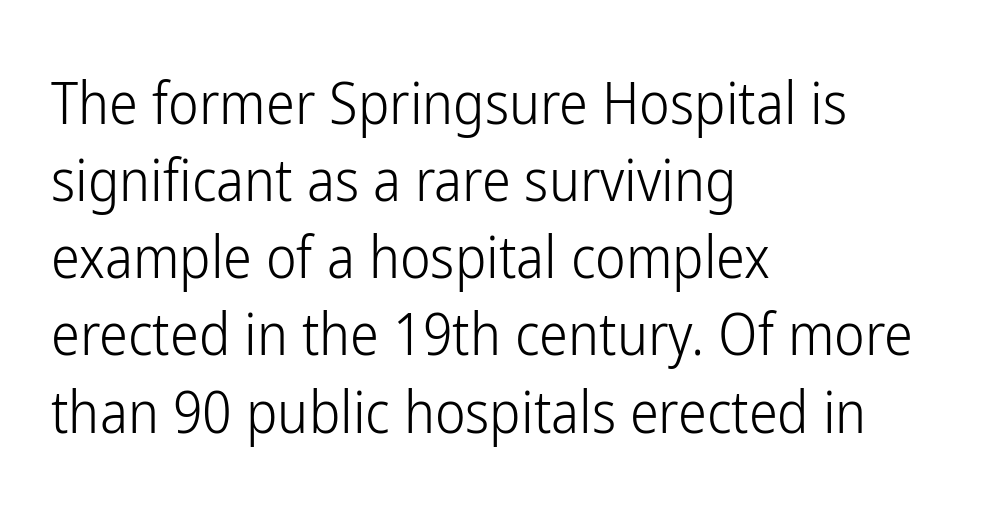
Vertical spacing — default. Weight class: somewhere from thin through regular. Inter-character spacing is left at the font's built-in metrics. This sample uses a sans-serif face. Unlike italic type, these characters show no tilt at all. The letters advance in unequal steps, a hallmark of proportional type.
